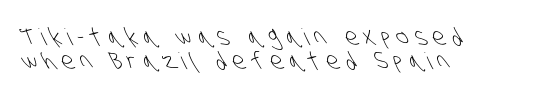
Just letters on the line, the space beneath them empty. The block of text is dense from top to bottom, with scant space between rows. Compared with typical body copy, the letter spacing here is much looser. Each stroke keeps to a modest, everyday thickness or less. These lines stack with their left ends in a neat column.
